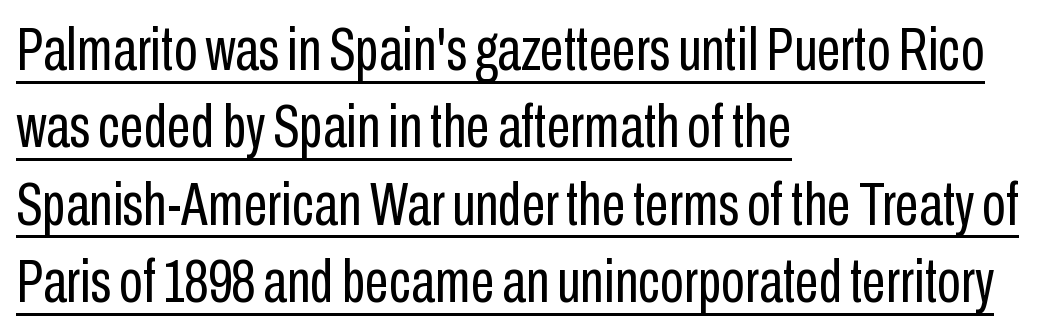
The image shows 61 px regular-weight, condensed sans-serif type, upright; set left-aligned, normal line spacing (1.27x), normal letter spacing, underlined; low stroke contrast and a medium x-height.
